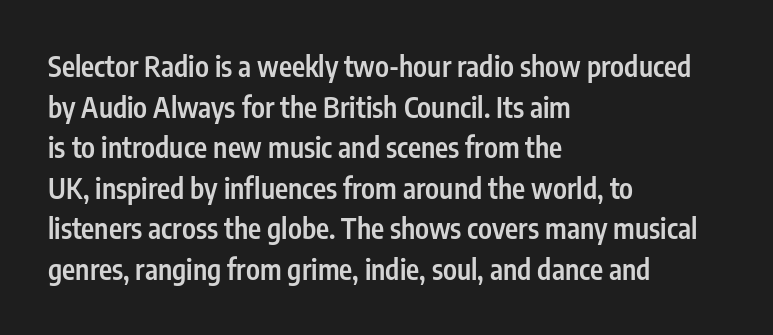
Teacher's note: observe the even left margin — that is flush-left alignment. Designer's note — italics off, roman on. The designer went with a sans here, leaving each stem footless. Think of a printed novel: that variable character pitch is what you see here.
